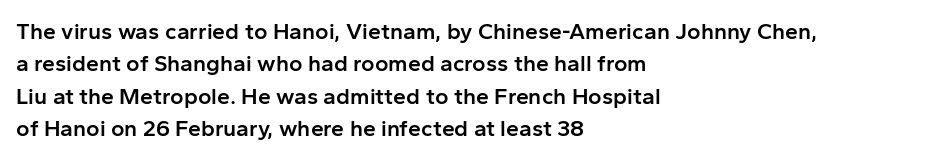
Compared with typical body copy, the letter spacing here is the same. The ragged edge is on the right, which tells us the setting is flush left. The line-height multiplier appears to be the usual default. Is the type bold? Partly — it's a semibold, heavier than regular but not fully bold. Style check: upright.
